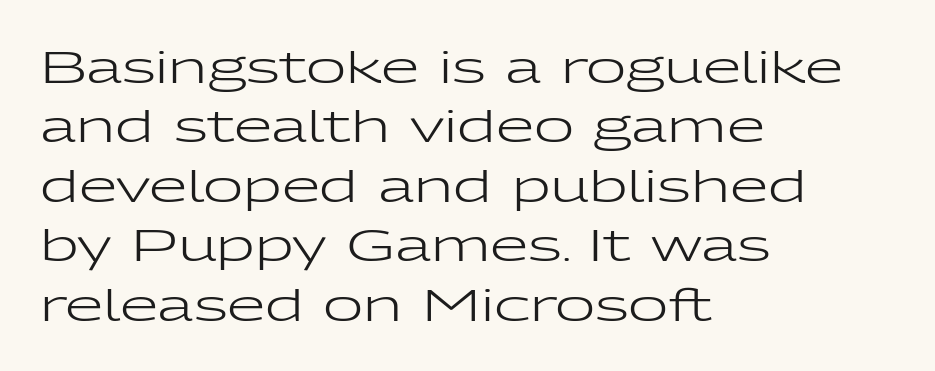
The image shows 44 px regular-weight, wide sans-serif type, upright; set left-aligned, normal line spacing (1.35x), normal letter spacing, not underlined; low stroke contrast and a medium x-height.
